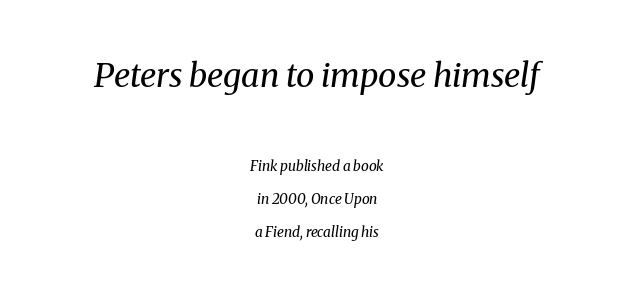
The image shows 33 px regular-weight serif type, italic (leaning right); set centered, loose line spacing (2.33x), normal letter spacing, not underlined; the first (top) block is 2.36x larger; medium stroke contrast and a medium x-height.
